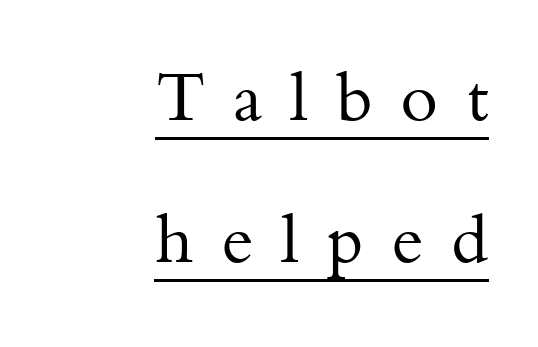
Q: Is the text bold? A: No.
Q: Is the text italic (slanted)? A: No, it is upright.
Q: Is the typeface a serif or a sans-serif typeface? A: Serif.
Q: Is the text underlined? A: Yes.
Q: How is the paragraph aligned? A: Right-aligned.
Q: Is the spacing between letters normal or unusually wide? A: Unusually wide.
Q: Is the spacing between lines tight, normal or loose? A: Loose.
Q: Width (condensed, normal, or wide)? A: Normal.
Q: Stroke contrast? A: Medium.
Q: x-height? A: Small.
Q: Monospaced? A: No.
